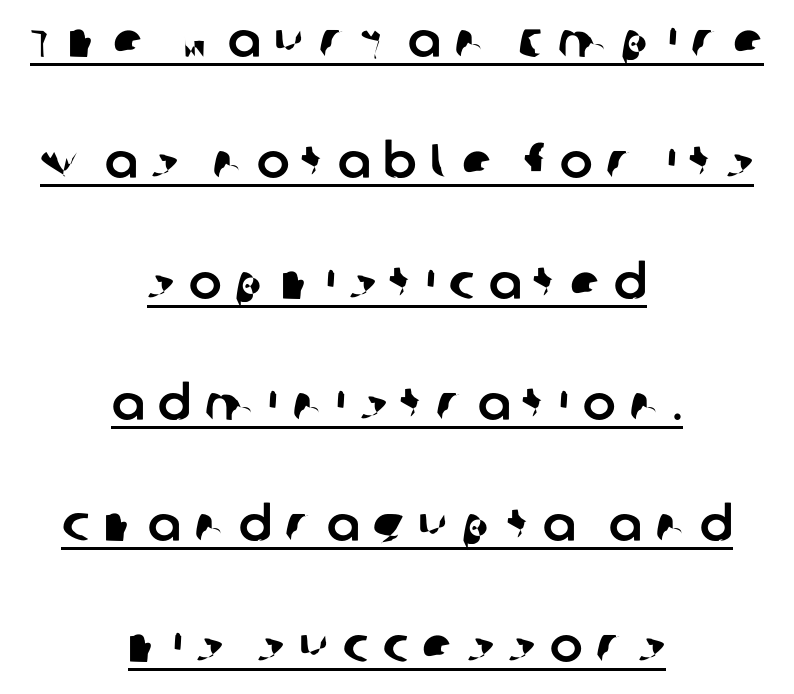
The image shows 49 px sans-serif type; set centered, loose line spacing (2.47x), unusually wide letter spacing (+0.28 em), underlined; low stroke contrast and a large x-height.
